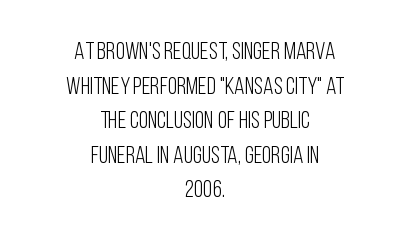
{"italic": "no", "bold": "no", "underline": "no", "align": "center", "line_spacing": "normal", "line_spacing_ratio": 1.44, "letter_spacing": "normal", "letter_spacing_em": 0.0, "glyph_px": 24}
